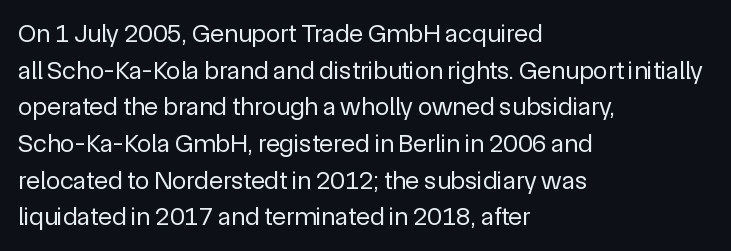
{"italic": "no", "bold": "no", "underline": "no", "align": "left", "line_spacing": "normal", "line_spacing_ratio": 1.41, "letter_spacing": "normal", "letter_spacing_em": 0.0, "glyph_px": 26}
